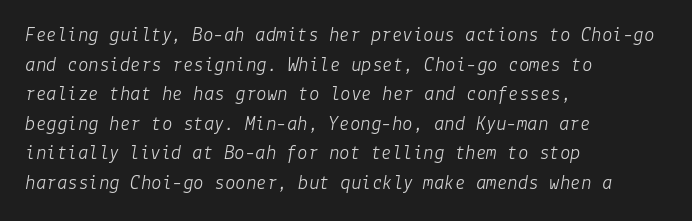
The image shows 21 px text type, italic (leaning right); set left-aligned, normal line spacing (1.41x), normal letter spacing, not underlined.
